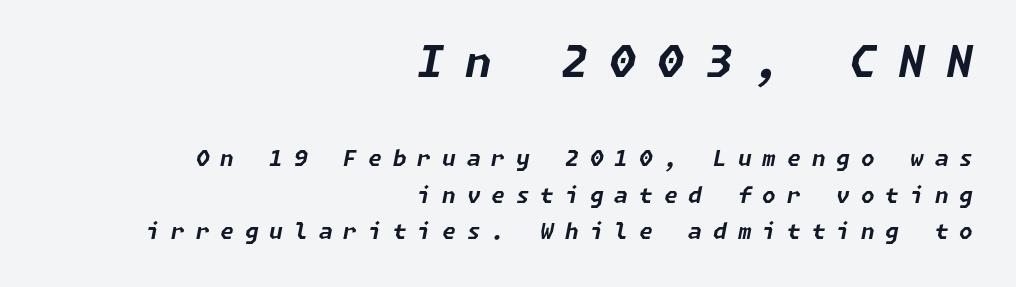
Q: Is the text bold? A: Yes.
Q: Is the text italic (slanted)? A: Yes, it leans right by about 11 degrees.
Q: Is the text underlined? A: No.
Q: How is the paragraph aligned? A: Right-aligned.
Q: Is the spacing between letters normal or unusually wide? A: Unusually wide.
Q: Is the spacing between lines tight, normal or loose? A: Normal.
Q: Which block of text is set in a larger size, the first (top) or the second (bottom)? A: The first (top) one.
Q: Width (condensed, normal, or wide)? A: Normal.
Q: Stroke contrast? A: Low.
Q: x-height? A: Medium.
